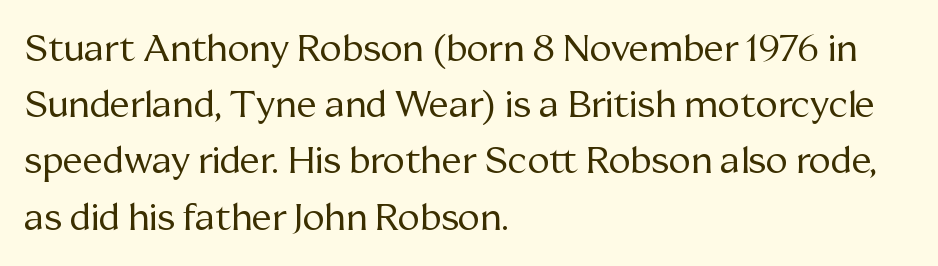
The image shows 37 px regular-weight serif type, upright; set left-aligned, normal line spacing (1.52x), normal letter spacing, not underlined; medium stroke contrast and a medium x-height.
